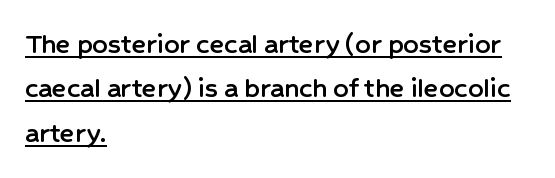
Q: Is the text italic (slanted)? A: No, it is upright.
Q: Is the typeface a serif or a sans-serif typeface? A: Sans-serif.
Q: Is the text underlined? A: Yes.
Q: How is the paragraph aligned? A: Left-aligned.
Q: Is the spacing between letters normal or unusually wide? A: Normal.
Q: Is the spacing between lines tight, normal or loose? A: Normal.
Q: Width (condensed, normal, or wide)? A: Normal.
Q: Stroke contrast? A: Low.
Q: x-height? A: Medium.
Q: Monospaced? A: No.
